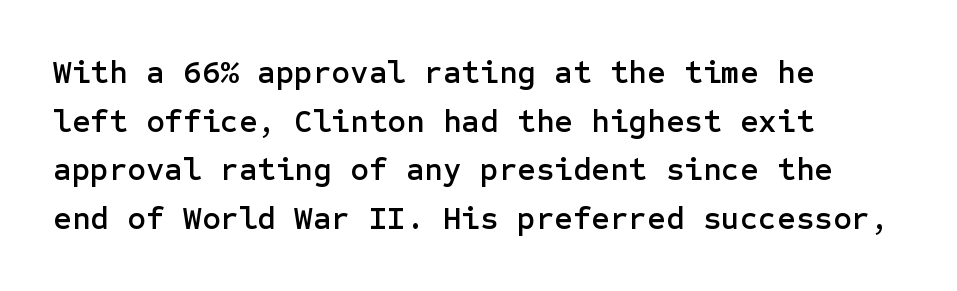
The image shows 32 px sans-serif type, upright; set left-aligned, normal line spacing (1.52x), normal letter spacing, not underlined; low stroke contrast and a medium x-height.
